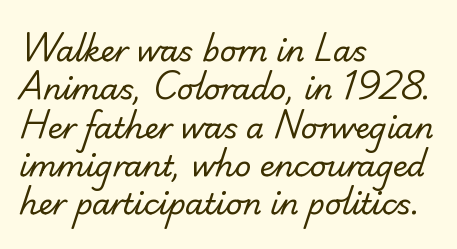
Q: Is the text bold? A: No.
Q: Is the typeface a serif or a sans-serif typeface? A: Sans-serif.
Q: Is the text underlined? A: No.
Q: How is the paragraph aligned? A: Left-aligned.
Q: Is the spacing between letters normal or unusually wide? A: Normal.
Q: Is the spacing between lines tight, normal or loose? A: Normal.
Q: Width (condensed, normal, or wide)? A: Normal.
Q: Stroke contrast? A: Low.
Q: x-height? A: Small.
Q: Monospaced? A: No.
